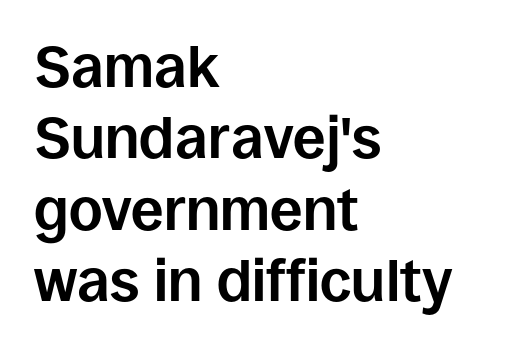
{"serif": "no", "italic": "no", "bold": "yes", "weight": "bold", "width": "normal", "stroke_contrast": "low", "x_height": "large", "monospaced": "no", "underline": "no", "align": "left", "line_spacing_ratio": 1.23, "letter_spacing": "normal", "letter_spacing_em": 0.0, "glyph_px": 58}
